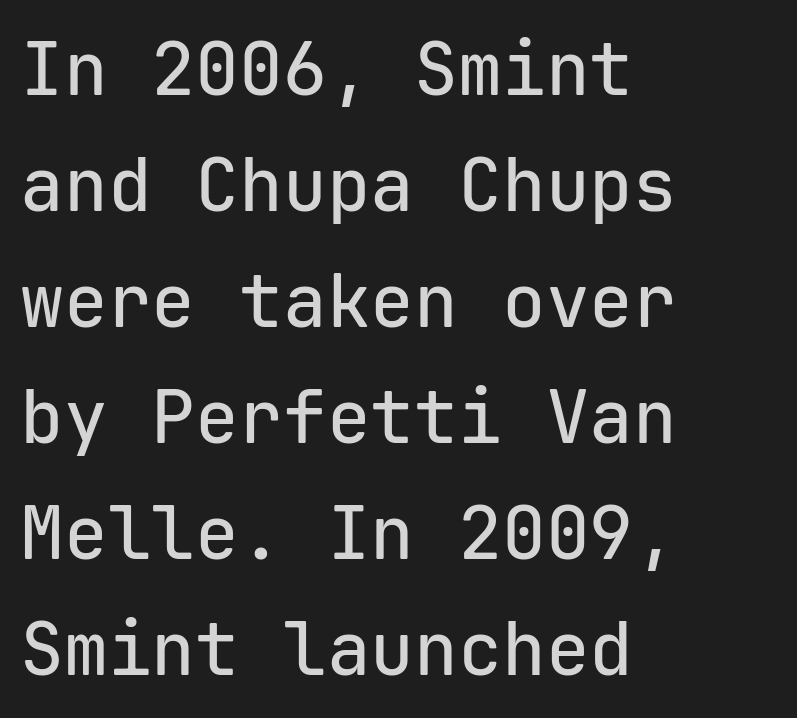
Q: Is the text italic (slanted)? A: No, it is upright.
Q: Is the typeface a serif or a sans-serif typeface? A: Sans-serif.
Q: Is the text underlined? A: No.
Q: How is the paragraph aligned? A: Left-aligned.
Q: Is the spacing between letters normal or unusually wide? A: Normal.
Q: Is the spacing between lines tight, normal or loose? A: Normal.
Q: Width (condensed, normal, or wide)? A: Normal.
Q: Stroke contrast? A: Low.
Q: x-height? A: Medium.
Q: Monospaced? A: Yes.
